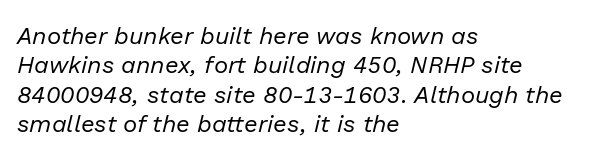
{"italic": "yes", "lean": "right", "slant_degrees": 13, "bold": "no", "underline": "no", "align": "left", "line_spacing_ratio": 1.22, "letter_spacing": "normal", "letter_spacing_em": 0.0, "glyph_px": 24}
